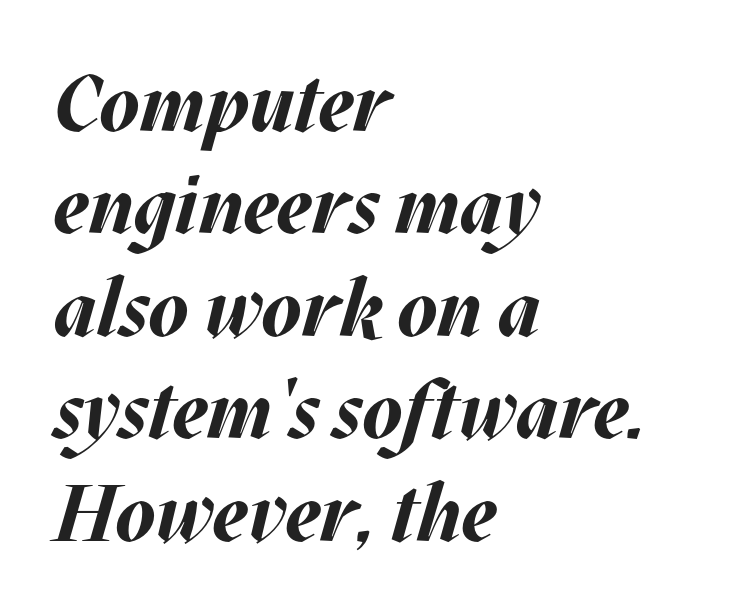
Tall strokes in this sample are angled rather than plumb. If you drew a ruler down the left edge, every line would touch it. The line-height multiplier appears to be the usual default. Tracking here is standard; glyphs follow each other at the usual distance.
